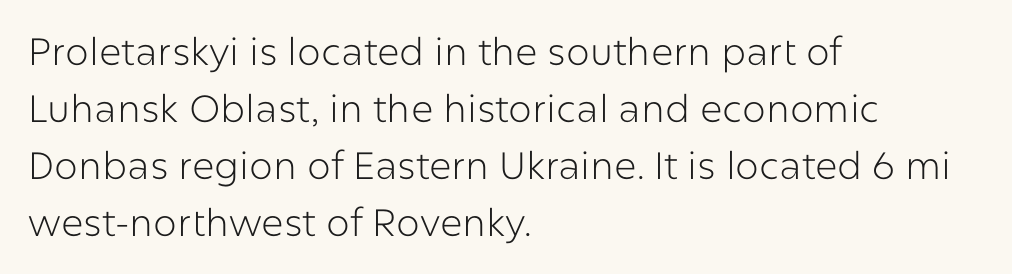
Q: Is the text bold? A: No.
Q: Is the text italic (slanted)? A: No, it is upright.
Q: Is the typeface a serif or a sans-serif typeface? A: Sans-serif.
Q: Is the text underlined? A: No.
Q: How is the paragraph aligned? A: Left-aligned.
Q: Is the spacing between letters normal or unusually wide? A: Normal.
Q: Is the spacing between lines tight, normal or loose? A: Normal.
Q: Width (condensed, normal, or wide)? A: Normal.
Q: Stroke contrast? A: Low.
Q: x-height? A: Medium.
Q: Monospaced? A: No.
